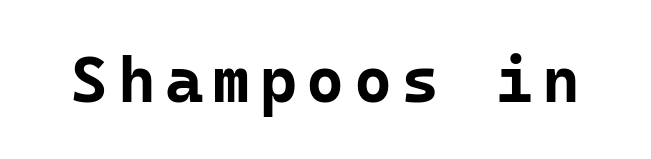
Q: Is the text bold? A: Yes.
Q: Is the text italic (slanted)? A: No, it is upright.
Q: Is the typeface a serif or a sans-serif typeface? A: Sans-serif.
Q: Is the text underlined? A: No.
Q: Width (condensed, normal, or wide)? A: Normal.
Q: Stroke contrast? A: Low.
Q: x-height? A: Medium.
Q: Monospaced? A: Yes.
